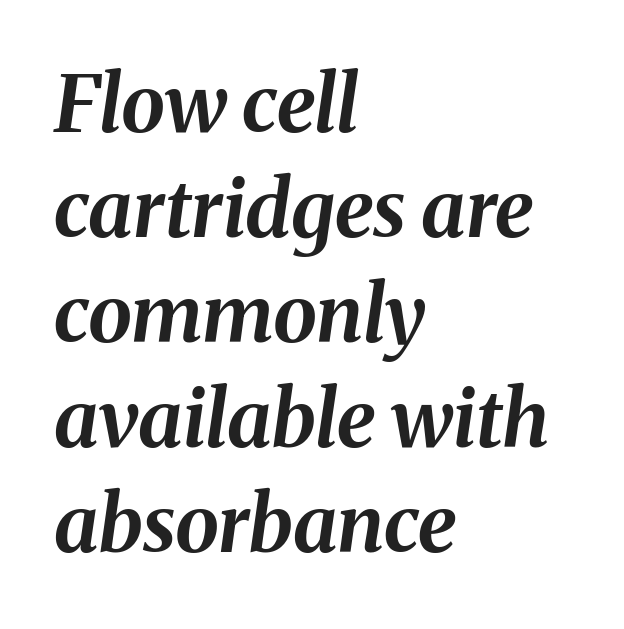
The image shows 79 px bold type, italic (leaning right); set left-aligned, normal line spacing (1.33x), normal letter spacing, not underlined; medium stroke contrast and a medium x-height.
